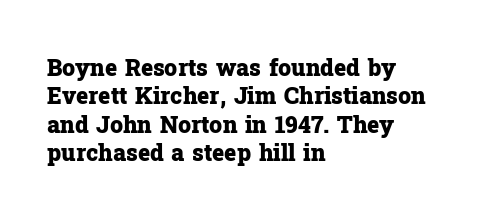
The image shows 23 px bold type, upright; set left-aligned, line spacing 1.23x, normal letter spacing, not underlined.
